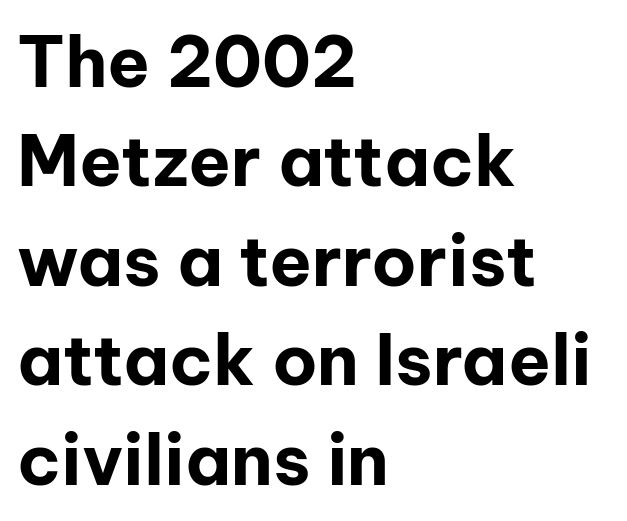
The image shows 70 px bold sans-serif type, upright; set left-aligned, normal line spacing (1.42x), normal letter spacing, not underlined; low stroke contrast and a medium x-height.
